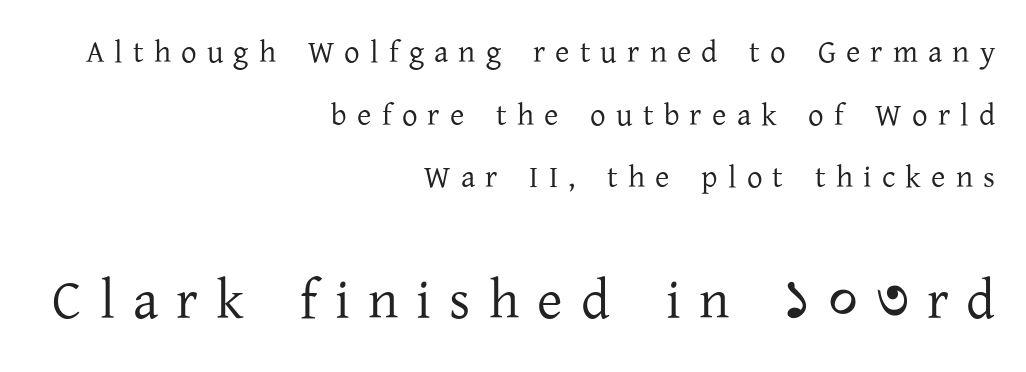
The image shows 55 px regular-weight serif type, upright; set right-aligned, loose line spacing (2.02x), unusually wide letter spacing (+0.33 em), not underlined; the second (bottom) block is 1.77x larger; low stroke contrast and a medium x-height.
